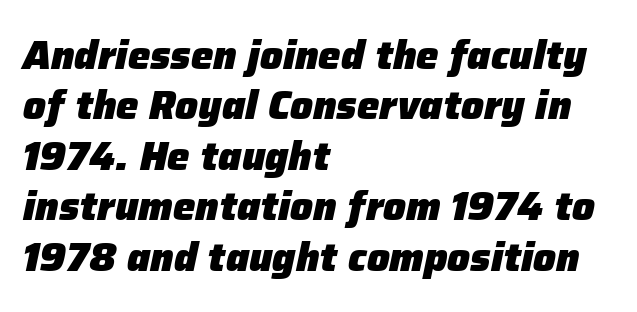
{"italic": "yes", "lean": "right", "slant_degrees": 12, "bold": "yes", "weight": "heavy", "width": "normal", "stroke_contrast": "low", "x_height": "medium", "monospaced": "no", "underline": "no", "align": "left", "line_spacing": "normal", "line_spacing_ratio": 1.26, "letter_spacing": "normal", "letter_spacing_em": 0.0, "glyph_px": 40}
